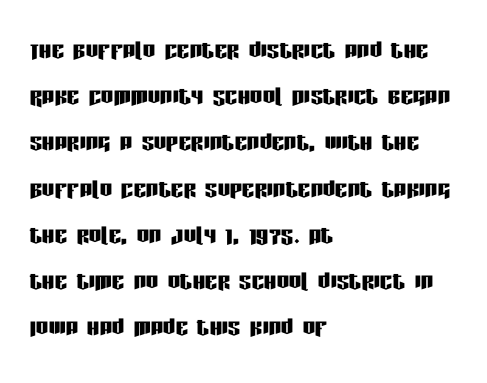
Q: Is the text italic (slanted)? A: No, it is upright.
Q: Is the typeface a serif or a sans-serif typeface? A: Sans-serif.
Q: Is the text underlined? A: No.
Q: How is the paragraph aligned? A: Left-aligned.
Q: Is the spacing between letters normal or unusually wide? A: Normal.
Q: Is the spacing between lines tight, normal or loose? A: Normal.
Q: Width (condensed, normal, or wide)? A: Condensed.
Q: Stroke contrast? A: Low.
Q: x-height? A: Large.
Q: Monospaced? A: No.
